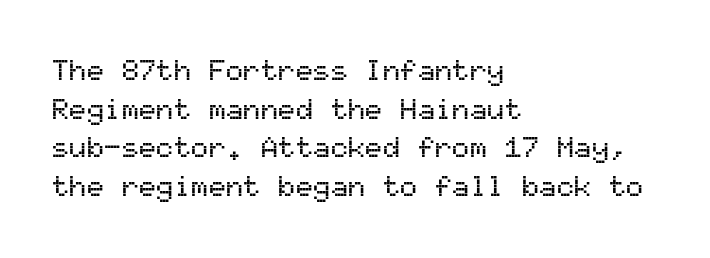
{"serif": "no", "italic": "no", "width": "normal", "stroke_contrast": "medium", "x_height": "medium", "monospaced": "yes", "underline": "no", "align": "left", "line_spacing": "normal", "line_spacing_ratio": 1.33, "letter_spacing": "normal", "letter_spacing_em": 0.0, "glyph_px": 29}
